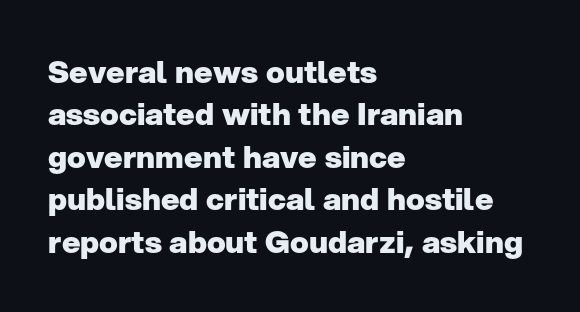
The image shows 31 px heavy sans-serif type, upright; set left-aligned, normal line spacing (1.37x), normal letter spacing, not underlined; low stroke contrast and a medium x-height.
